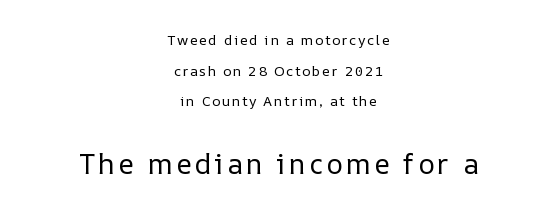
{"italic": "no", "bold": "no", "weight": "regular", "width": "normal", "stroke_contrast": "low", "x_height": "medium", "monospaced": "no", "underline": "no", "align": "center", "line_spacing": "loose", "line_spacing_ratio": 2.18, "larger_block": "second", "size_ratio": 2.0, "glyph_px": 28}
